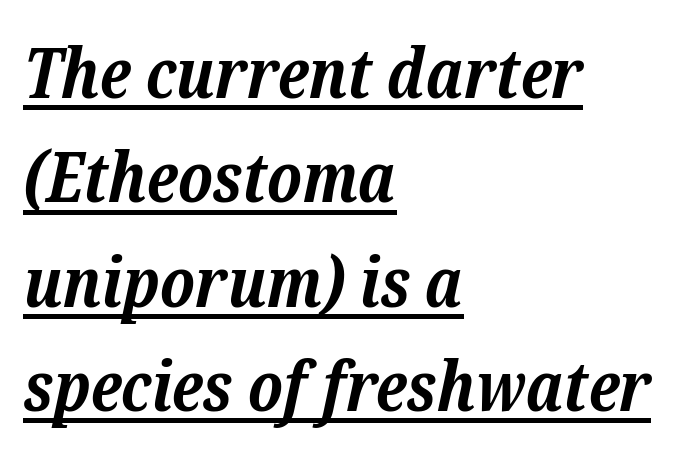
Q: Is the text bold? A: Yes.
Q: Is the text italic (slanted)? A: Yes, it leans right by about 12 degrees.
Q: Is the typeface a serif or a sans-serif typeface? A: Serif.
Q: Is the text underlined? A: Yes.
Q: How is the paragraph aligned? A: Left-aligned.
Q: Is the spacing between letters normal or unusually wide? A: Normal.
Q: Is the spacing between lines tight, normal or loose? A: Normal.
Q: Width (condensed, normal, or wide)? A: Normal.
Q: Stroke contrast? A: Low.
Q: x-height? A: Medium.
Q: Monospaced? A: No.
